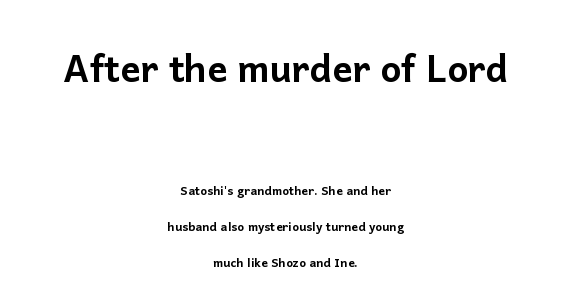
{"serif": "no", "italic": "no", "width": "normal", "stroke_contrast": "low", "x_height": "medium", "monospaced": "no", "underline": "no", "align": "center", "line_spacing": "loose", "line_spacing_ratio": 2.23, "letter_spacing": "normal", "letter_spacing_em": 0.0, "larger_block": "first", "size_ratio": 3.06, "glyph_px": 49}
